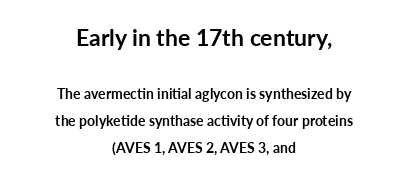
Q: Is the text bold? A: Yes.
Q: Is the text italic (slanted)? A: No, it is upright.
Q: Is the text underlined? A: No.
Q: How is the paragraph aligned? A: Centered.
Q: Is the spacing between letters normal or unusually wide? A: Normal.
Q: Is the spacing between lines tight, normal or loose? A: Loose.
Q: Which block of text is set in a larger size, the first (top) or the second (bottom)? A: The first (top) one.
